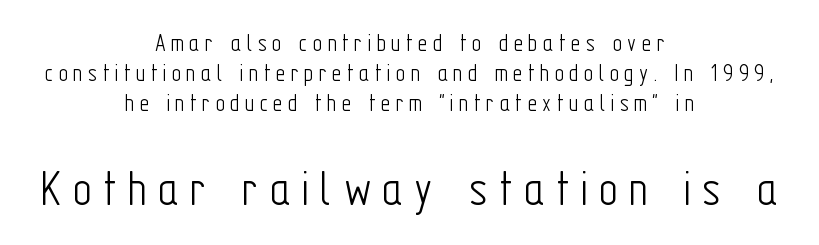
{"serif": "no", "italic": "no", "bold": "no", "weight": "light", "width": "condensed", "stroke_contrast": "low", "x_height": "medium", "monospaced": "no", "underline": "no", "align": "center", "line_spacing": "tight", "line_spacing_ratio": 1.15, "letter_spacing": "wide", "letter_spacing_em": 0.2, "larger_block": "second", "size_ratio": 2.04, "glyph_px": 53}
